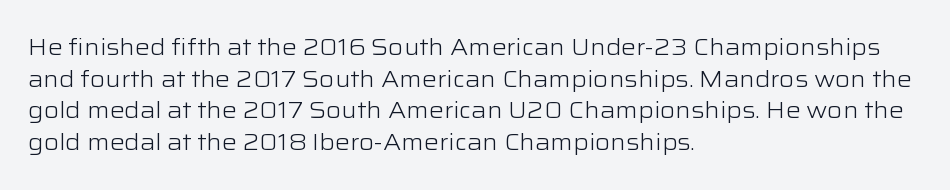
A roman cut, with each character standing at attention. Line spacing here is normal. The text block is weighted toward the left margin, trailing off unevenly rightward. Lines of text with bare space underneath. Nothing unusual about the tracking: characters are spaced as the font intends. A quiet, ordinary-to-light weight characterises the typeface.
